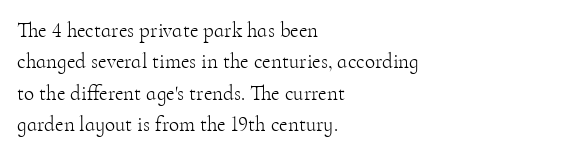
{"italic": "no", "bold": "no", "underline": "no", "align": "left", "line_spacing": "normal", "line_spacing_ratio": 1.5, "letter_spacing": "normal", "letter_spacing_em": 0.0, "glyph_px": 21}
